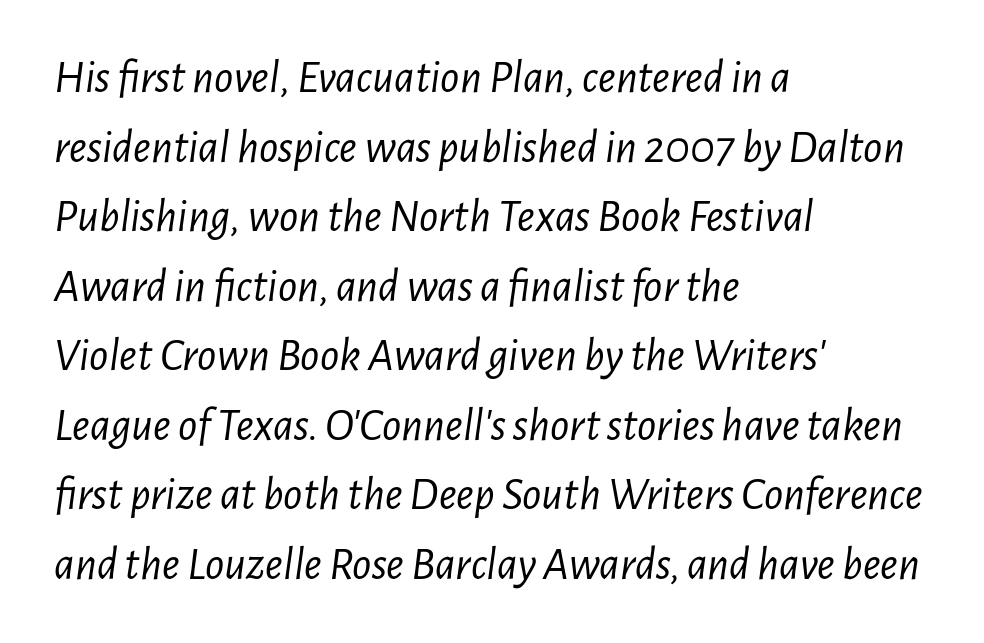
No extra ink here — the face is not bold. The letters advance in unequal steps, a hallmark of proportional type. Every row of glyphs begins at an identical x-position on the left. The glyphs are unaccompanied by any horizontal stroke below them.
